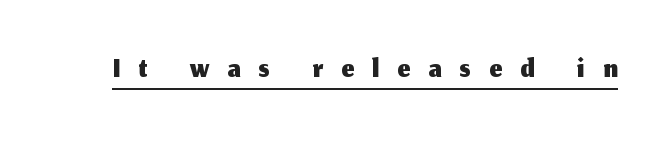
The image shows 45 px sans-serif type, upright; set unusually wide letter spacing (+0.41 em), underlined; medium stroke contrast and a medium x-height.
